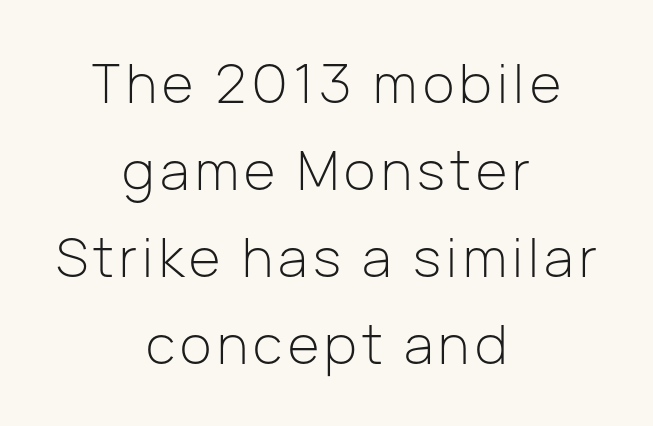
{"serif": "no", "italic": "no", "bold": "no", "weight": "light", "width": "normal", "stroke_contrast": "low", "x_height": "medium", "monospaced": "no", "underline": "no", "align": "center", "line_spacing": "normal", "line_spacing_ratio": 1.61, "glyph_px": 54}
